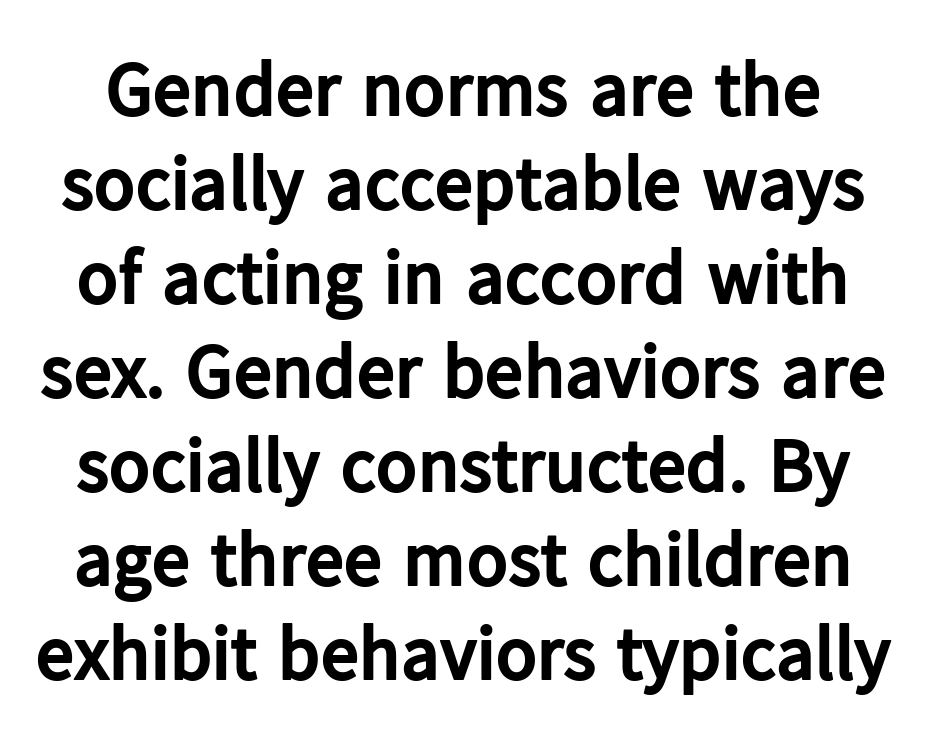
These lines carry a lot of weight — the face is fully bold. It's the straight-up-and-down kind of type. The rendering uses natural spacing where letterforms have individual widths. Characters follow at the spacing the type designer built in. Unmarked baselines from the first word to the last. You can tell from the bare stems that sans-serif type was used.
